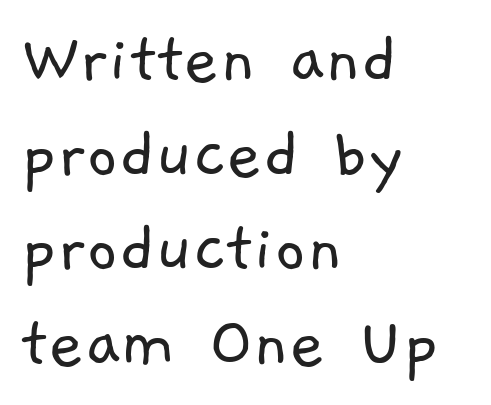
The gaps between neighbouring characters are ordinary and unremarkable. Each letter's strokes conclude bluntly, with no projecting serifs. Letters have the restrained weight of plain body copy at most. Anything drawn beneath the words? Only blank space. Here the designer chose a conventional face with non-uniform glyph widths. This sample is left-justified, so line endings fall wherever the words run out.
